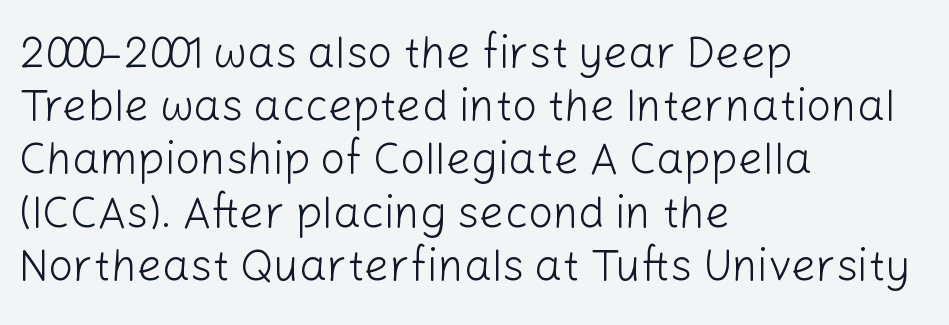
Ink coverage per letter is moderate at most. The rendering keeps characters at their native spacing. The zone under the glyphs is completely vacant. You could not count columns in this text — the font is proportionally spaced. The letters carry no serifs — their stems end cleanly without finishing strokes. Unlike italic type, these characters show no tilt at all.
